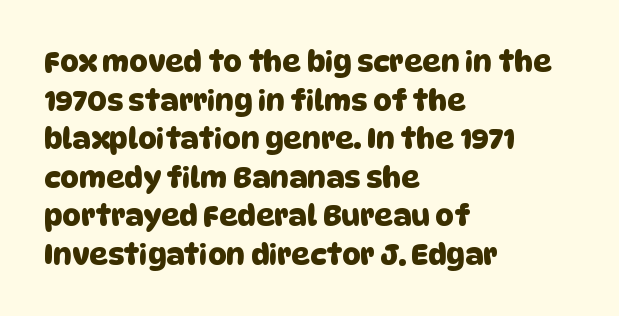
Q: Is the typeface a serif or a sans-serif typeface? A: Sans-serif.
Q: Is the text underlined? A: No.
Q: How is the paragraph aligned? A: Left-aligned.
Q: Is the spacing between letters normal or unusually wide? A: Normal.
Q: Is the spacing between lines tight, normal or loose? A: Normal.
Q: Width (condensed, normal, or wide)? A: Normal.
Q: Stroke contrast? A: Low.
Q: x-height? A: Large.
Q: Monospaced? A: No.
